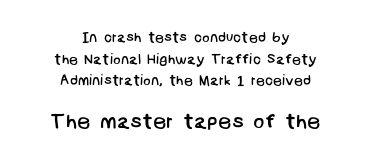
Q: Is the text bold? A: No.
Q: Is the text underlined? A: No.
Q: How is the paragraph aligned? A: Centered.
Q: Is the spacing between letters normal or unusually wide? A: Normal.
Q: Is the spacing between lines tight, normal or loose? A: Normal.
Q: Which block of text is set in a larger size, the first (top) or the second (bottom)? A: The second (bottom) one.
